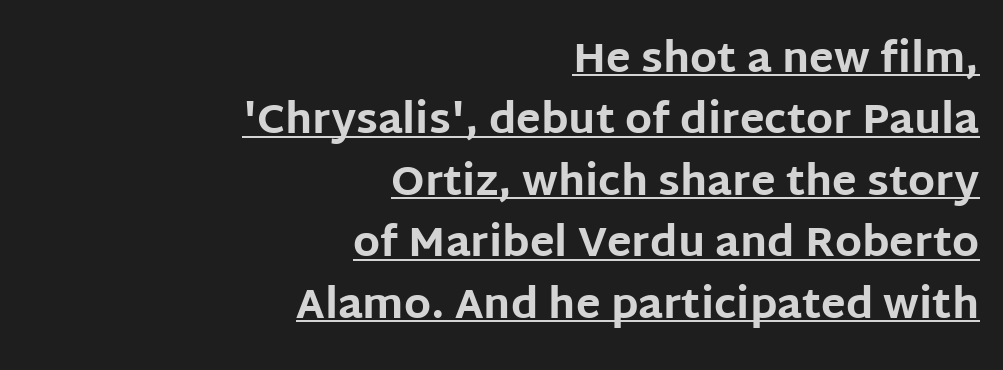
The image shows 41 px bold sans-serif type, upright; set right-aligned, normal line spacing (1.5x), normal letter spacing, underlined; low stroke contrast and a large x-height.
